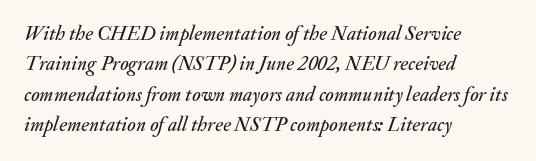
{"italic": "yes", "lean": "right", "slant_degrees": 20, "underline": "no", "align": "left", "line_spacing": "normal", "line_spacing_ratio": 1.52, "letter_spacing": "normal", "letter_spacing_em": 0.0, "glyph_px": 20}
